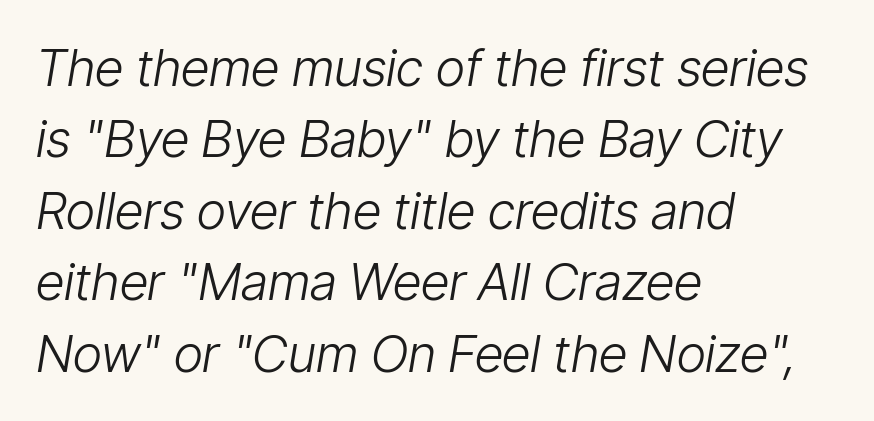
The font is comparable to plain body text, perhaps lighter. The font's italic variant was chosen for this text. Glance below the letters and you will spot only blank space. How are the letters spaced? Ordinarily, with no added tracking. The face used here is proportionally spaced, like ordinary book or web type.
